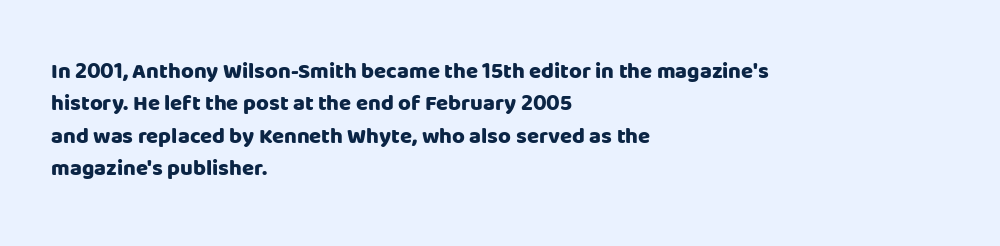
Q: Is the text bold? A: Yes.
Q: Is the text italic (slanted)? A: No, it is upright.
Q: Is the text underlined? A: No.
Q: How is the paragraph aligned? A: Left-aligned.
Q: Is the spacing between letters normal or unusually wide? A: Normal.
Q: Is the spacing between lines tight, normal or loose? A: Normal.
